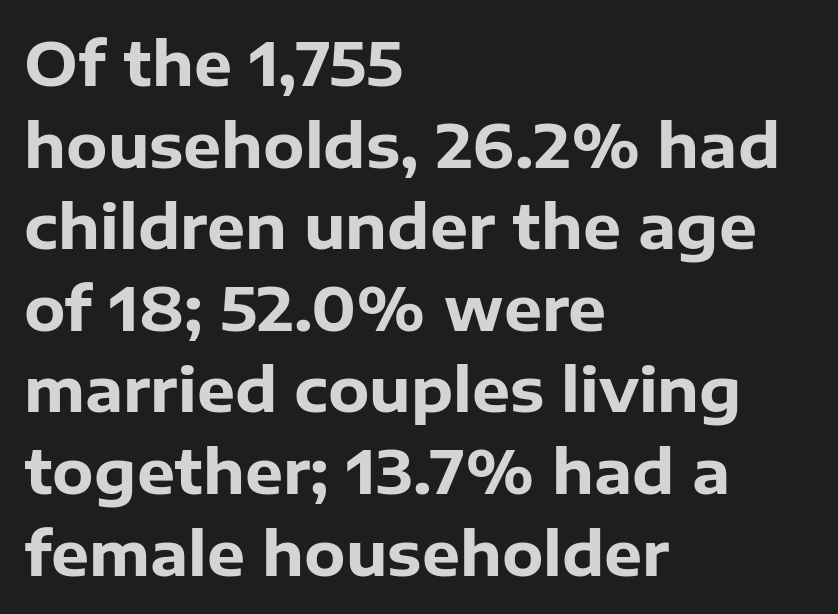
What weight is shown? A full bold with thick strokes. The words here are not underlined. Normally led — the rows are evenly, conventionally spaced. Tracking value appears to be zero — textbook default spacing. Layout note: lines flush left.
